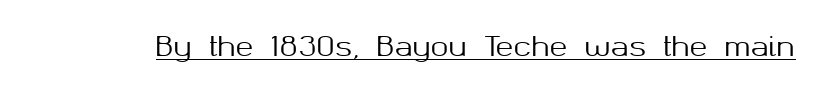
In terms of letterspacing, this is plain default setting. Ascenders rise straight up at ninety degrees. Underline: present.
